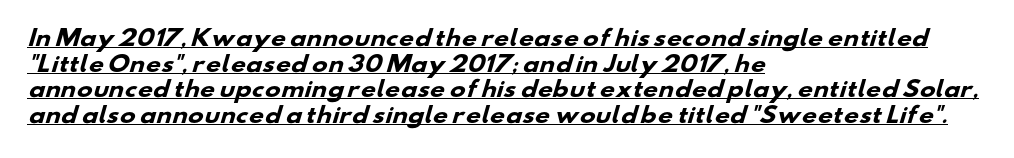
Q: Is the text bold? A: Yes.
Q: Is the text underlined? A: Yes.
Q: How is the paragraph aligned? A: Left-aligned.
Q: Is the spacing between letters normal or unusually wide? A: Normal.
